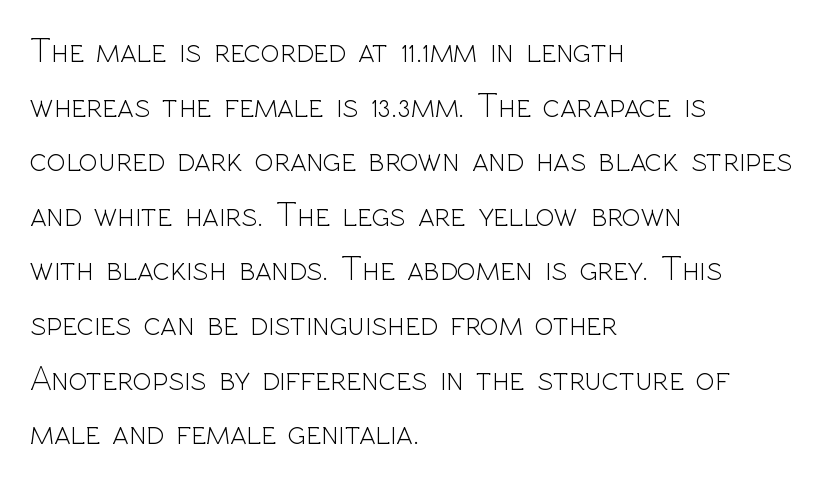
The image shows 35 px light sans-serif type, upright; set left-aligned, normal line spacing (1.56x), normal letter spacing, not underlined; a medium x-height.
